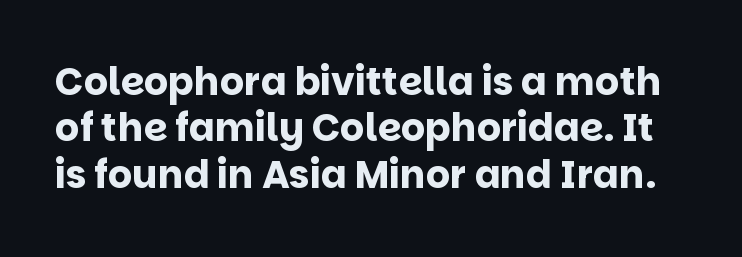
Q: Is the text bold? A: Yes.
Q: Is the text italic (slanted)? A: No, it is upright.
Q: Is the typeface a serif or a sans-serif typeface? A: Sans-serif.
Q: Is the text underlined? A: No.
Q: Is the spacing between letters normal or unusually wide? A: Normal.
Q: Width (condensed, normal, or wide)? A: Normal.
Q: Stroke contrast? A: Low.
Q: x-height? A: Large.
Q: Monospaced? A: No.
